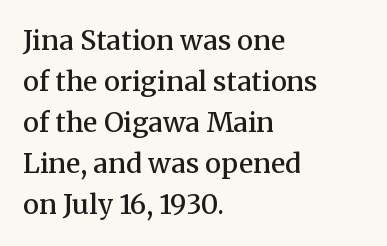
Q: Is the text bold? A: Semi-bold.
Q: Is the text italic (slanted)? A: No, it is upright.
Q: Is the text underlined? A: No.
Q: How is the paragraph aligned? A: Left-aligned.
Q: Is the spacing between letters normal or unusually wide? A: Normal.
Q: Is the spacing between lines tight, normal or loose? A: Normal.
